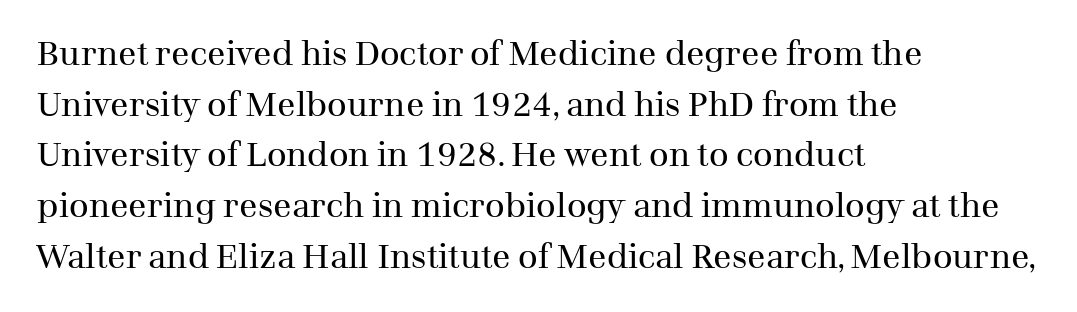
Q: Is the text bold? A: No.
Q: Is the text italic (slanted)? A: No, it is upright.
Q: Is the typeface a serif or a sans-serif typeface? A: Serif.
Q: Is the text underlined? A: No.
Q: How is the paragraph aligned? A: Left-aligned.
Q: Is the spacing between letters normal or unusually wide? A: Normal.
Q: Is the spacing between lines tight, normal or loose? A: Normal.
Q: Width (condensed, normal, or wide)? A: Normal.
Q: Stroke contrast? A: Medium.
Q: x-height? A: Medium.
Q: Monospaced? A: No.
